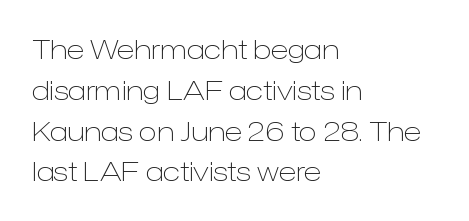
{"italic": "no", "bold": "no", "underline": "no", "align": "left", "line_spacing": "normal", "line_spacing_ratio": 1.51, "letter_spacing": "normal", "letter_spacing_em": 0.0, "glyph_px": 27}
